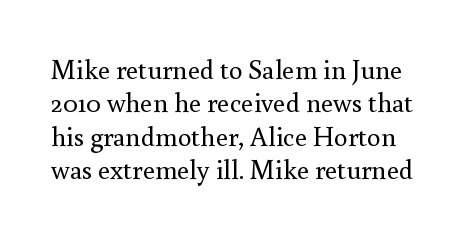
Q: Is the text bold? A: No.
Q: Is the text italic (slanted)? A: No, it is upright.
Q: Is the text underlined? A: No.
Q: Is the spacing between letters normal or unusually wide? A: Normal.
